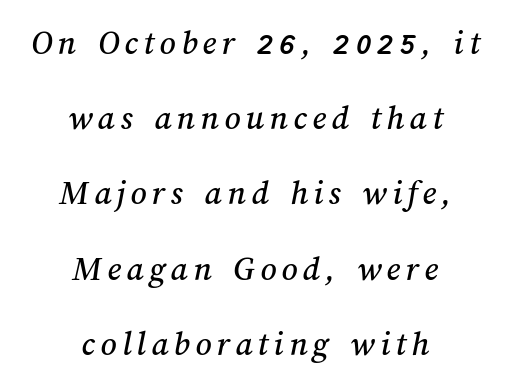
Think of a printed novel: that variable character pitch is what you see here. Just letters on the line, the space beneath them empty. Honestly, the rows look like they've been pulled way apart. Centered paragraph, ragged on both sides.
